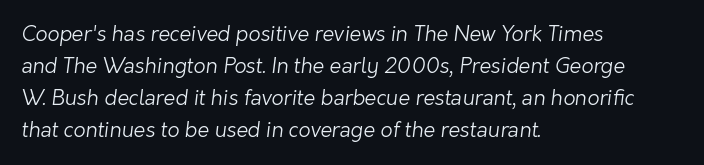
Q: Is the text bold? A: No.
Q: Is the text underlined? A: No.
Q: How is the paragraph aligned? A: Left-aligned.
Q: Is the spacing between letters normal or unusually wide? A: Normal.
Q: Is the spacing between lines tight, normal or loose? A: Normal.
